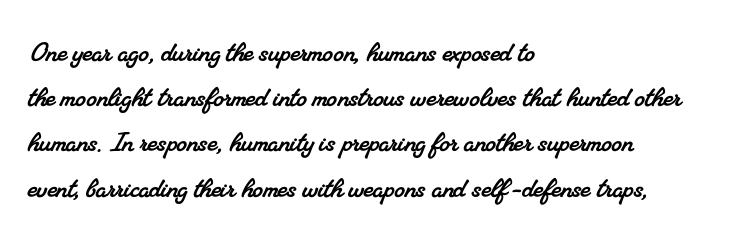
Q: Is the typeface a serif or a sans-serif typeface? A: Serif.
Q: Is the text underlined? A: No.
Q: How is the paragraph aligned? A: Left-aligned.
Q: Is the spacing between letters normal or unusually wide? A: Normal.
Q: Is the spacing between lines tight, normal or loose? A: Normal.
Q: Width (condensed, normal, or wide)? A: Normal.
Q: Stroke contrast? A: Medium.
Q: x-height? A: Small.
Q: Monospaced? A: No.
